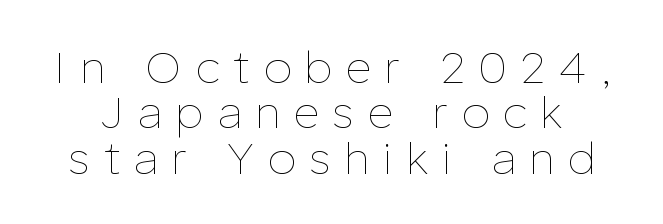
The image shows 44 px thin type, upright; set tight line spacing (1.03x), unusually wide letter spacing (+0.33 em), not underlined; low stroke contrast and a medium x-height.
